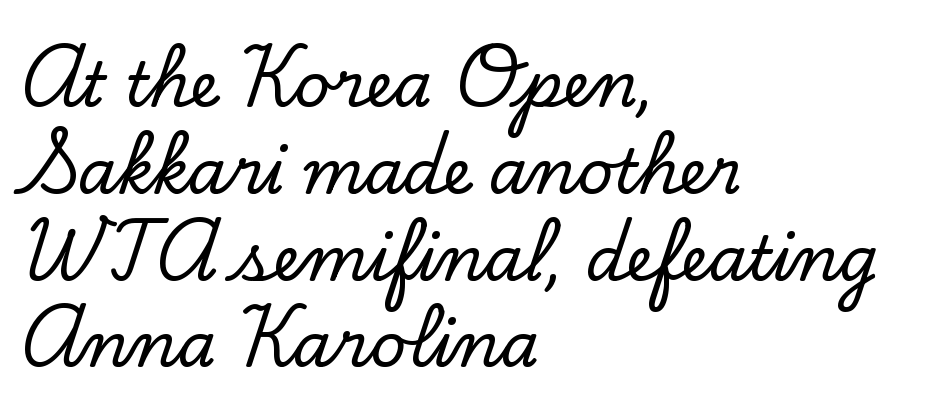
{"serif": "yes", "width": "normal", "stroke_contrast": "low", "x_height": "small", "monospaced": "no", "underline": "no", "align": "left", "line_spacing": "normal", "line_spacing_ratio": 1.4, "letter_spacing": "normal", "letter_spacing_em": 0.0, "glyph_px": 62}
